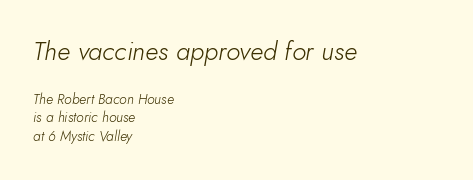
Q: Is the text bold? A: No.
Q: Is the text italic (slanted)? A: Yes, it leans right by about 10 degrees.
Q: Is the text underlined? A: No.
Q: How is the paragraph aligned? A: Left-aligned.
Q: Is the spacing between letters normal or unusually wide? A: Normal.
Q: Is the spacing between lines tight, normal or loose? A: Normal.
Q: Which block of text is set in a larger size, the first (top) or the second (bottom)? A: The first (top) one.
